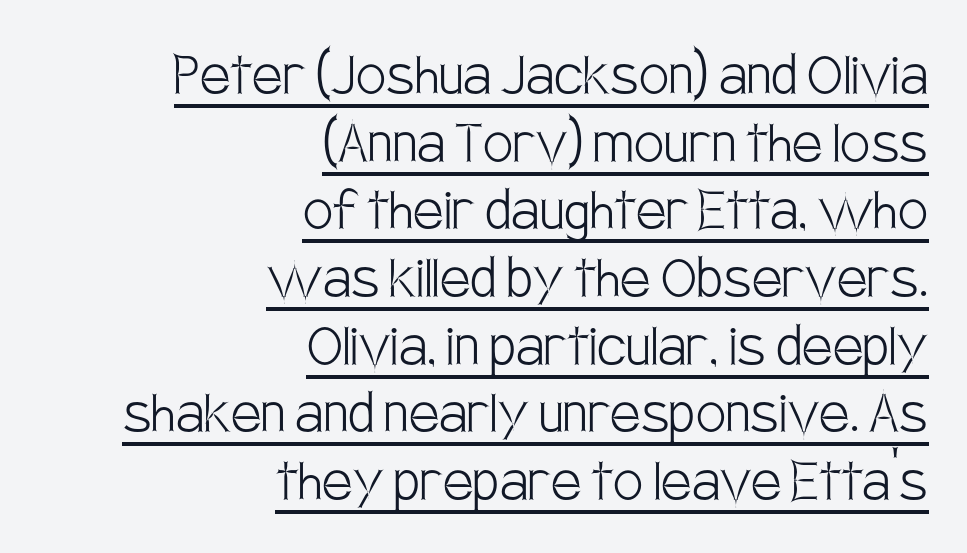
The letters advance in unequal steps, a hallmark of proportional type. These lines are composed in type without serifs. Italic? Not at all — the glyphs are vertical. Casual observation: everything's shoved over to the right.
